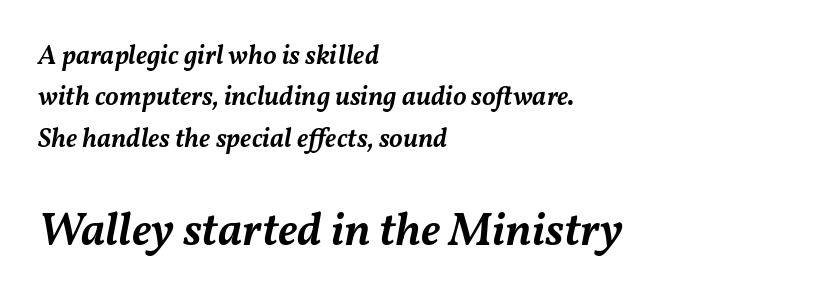
Tracking here is standard; glyphs follow each other at the usual distance. Does the leading feel generous? No, just average. Do the characters align in a grid? No, the font is proportional. Italic? Definitely — the glyphs are oblique. The paragraph shown leans on its left margin.
